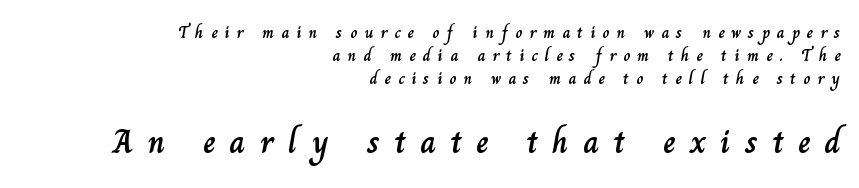
The area under the type is left untouched. Horizontal bands of white between lines are of average thickness. The setting favours the right margin, as signatures and pull-quotes sometimes do. A student would notice the bottom passage is typeset larger than what precedes it.
